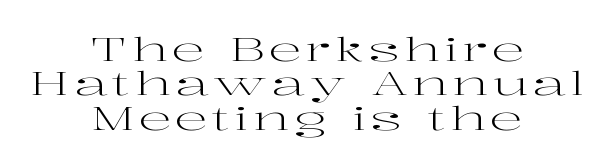
{"serif": "yes", "italic": "no", "bold": "no", "weight": "regular", "width": "wide", "stroke_contrast": "high", "x_height": "medium", "monospaced": "no", "underline": "no", "align": "center", "line_spacing": "tight", "line_spacing_ratio": 1.04, "glyph_px": 33}
